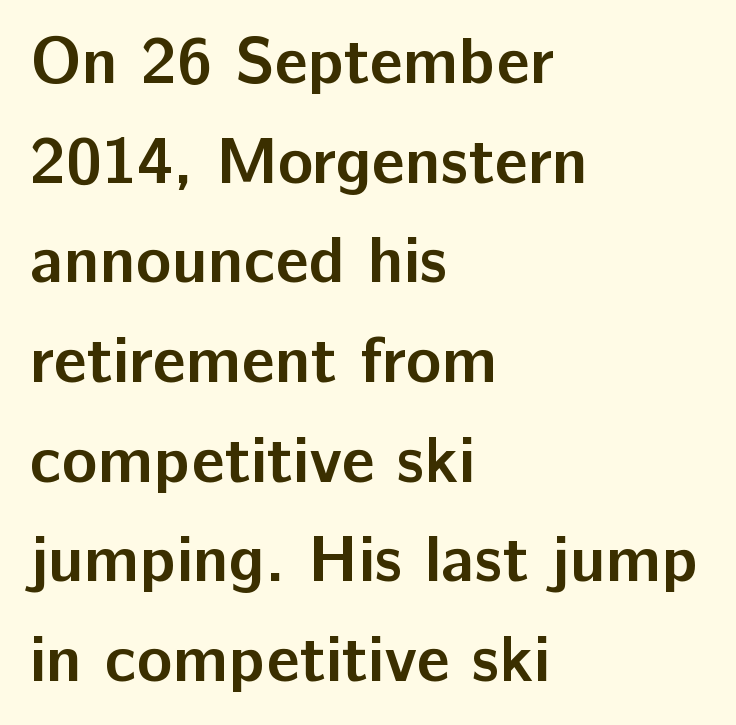
The gaps between neighbouring characters are ordinary and unremarkable. Designer's note — italics off, roman on. Check under the words: just untouched page. The letters advance in unequal steps, a hallmark of proportional type.
